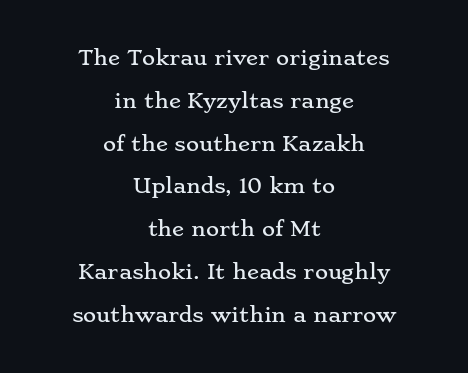
{"italic": "no", "underline": "no", "align": "center", "line_spacing": "loose", "line_spacing_ratio": 2.14, "letter_spacing": "normal", "letter_spacing_em": 0.0, "glyph_px": 20}
